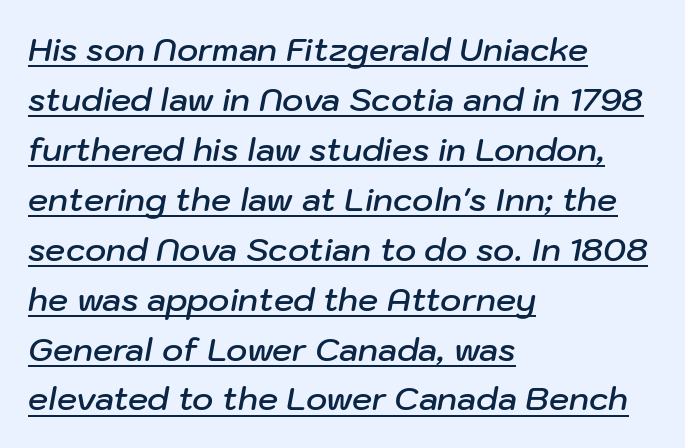
The image shows 32 px semibold type, italic (leaning right); set left-aligned, normal line spacing (1.56x), normal letter spacing, underlined; low stroke contrast and a medium x-height.
